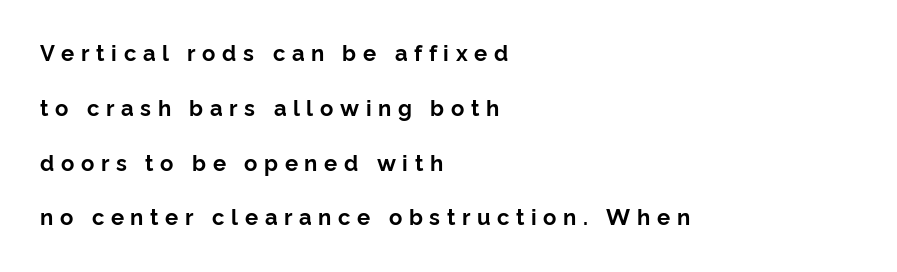
The image shows 22 px bold type, upright; set left-aligned, loose line spacing (2.49x), unusually wide letter spacing (+0.3 em), not underlined.
